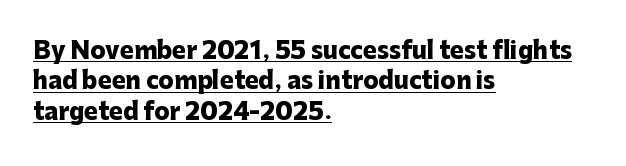
The image shows 23 px bold type, upright; set left-aligned, normal line spacing (1.32x), normal letter spacing, underlined.
